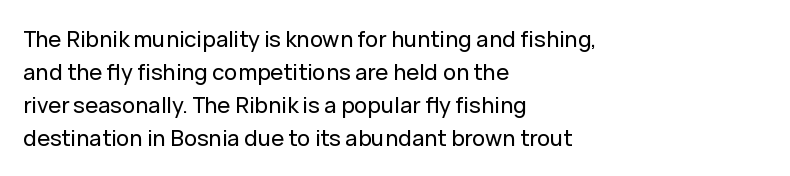
The image shows 22 px text type, upright; set left-aligned, normal line spacing (1.5x), normal letter spacing, not underlined.
